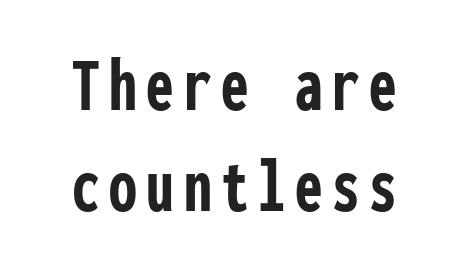
Pretty heavy lettering here — definitely bold. The rows are spaced the way most documents space them. Tall strokes in this sample are plumb rather than angled. Rule under the text: the space is simply empty. The rendering shows plain stroke endings on the letterforms — a sans-serif design. These lines are rendered in a fixed-pitch font.
